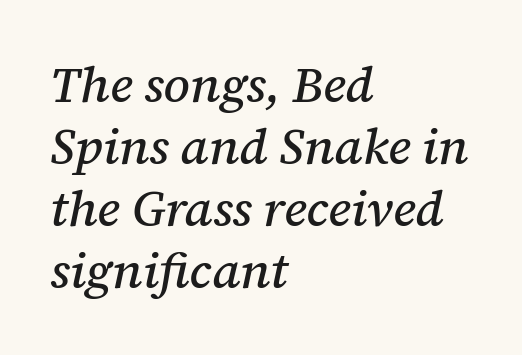
Q: Is the text italic (slanted)? A: Yes, it leans right by about 12 degrees.
Q: Is the typeface a serif or a sans-serif typeface? A: Serif.
Q: Is the text underlined? A: No.
Q: How is the paragraph aligned? A: Left-aligned.
Q: Is the spacing between letters normal or unusually wide? A: Normal.
Q: Width (condensed, normal, or wide)? A: Normal.
Q: Stroke contrast? A: Medium.
Q: x-height? A: Medium.
Q: Monospaced? A: No.
